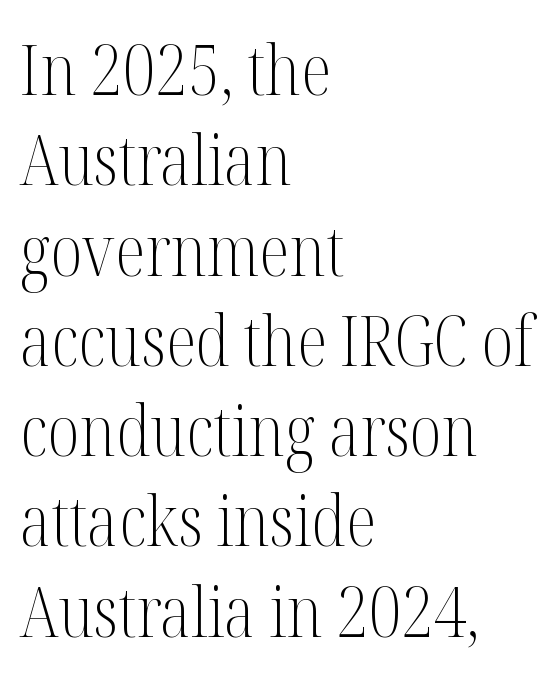
The image shows 70 px light, condensed serif type, upright; set left-aligned, normal line spacing (1.29x), normal letter spacing, not underlined; medium stroke contrast and a medium x-height.
